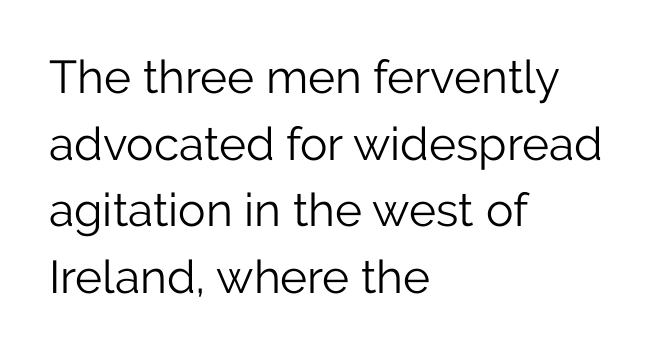
{"serif": "no", "italic": "no", "bold": "no", "weight": "light", "width": "normal", "stroke_contrast": "low", "x_height": "medium", "monospaced": "no", "underline": "no", "align": "left", "line_spacing": "normal", "line_spacing_ratio": 1.45, "letter_spacing": "normal", "letter_spacing_em": 0.0, "glyph_px": 46}
